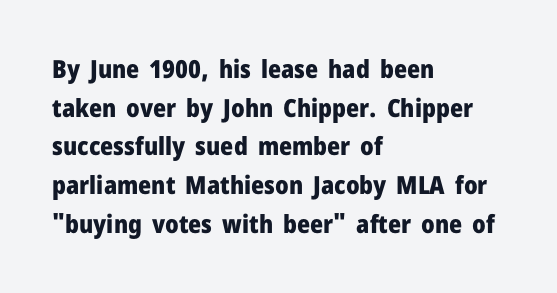
Lines of text with bare space underneath. Default kerning and tracking; the words read as compact shapes. Typeset ragged right — the left edge is the straight one. Regarding leading, the lines here are spaced in the standard way. Every stem runs plumb, perpendicular to the baseline.
